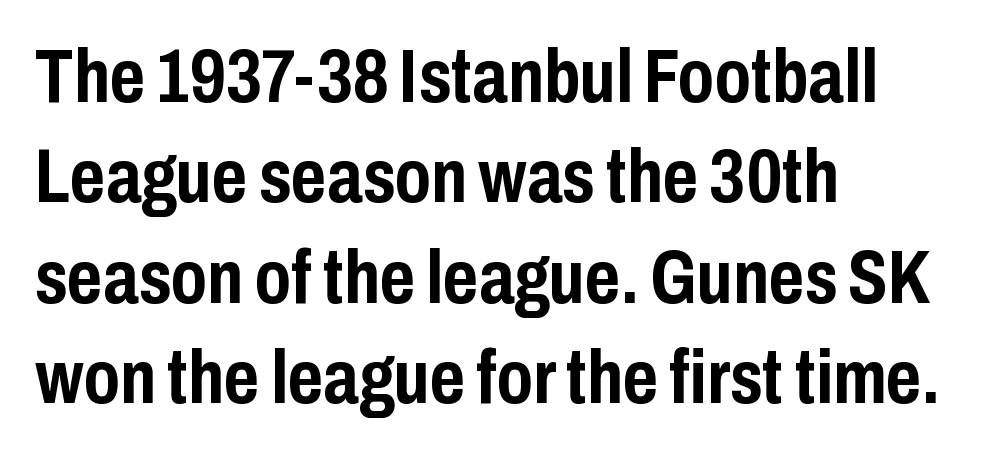
{"serif": "no", "italic": "no", "bold": "yes", "weight": "semibold", "width": "condensed", "stroke_contrast": "low", "x_height": "medium", "monospaced": "no", "underline": "no", "align": "left", "line_spacing": "normal", "line_spacing_ratio": 1.32, "letter_spacing": "normal", "letter_spacing_em": 0.0, "glyph_px": 76}
